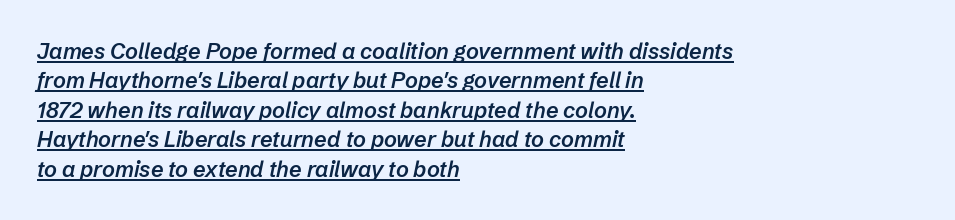
Style check: oblique. Every word sits above its own underline. Vertically, the passage feels balanced, rows spaced as you'd expect. Tracking value appears to be zero — textbook default spacing. The passage is arranged the way most books set body copy — flush left. On the weight axis this lands at semibold, roughly 600.
